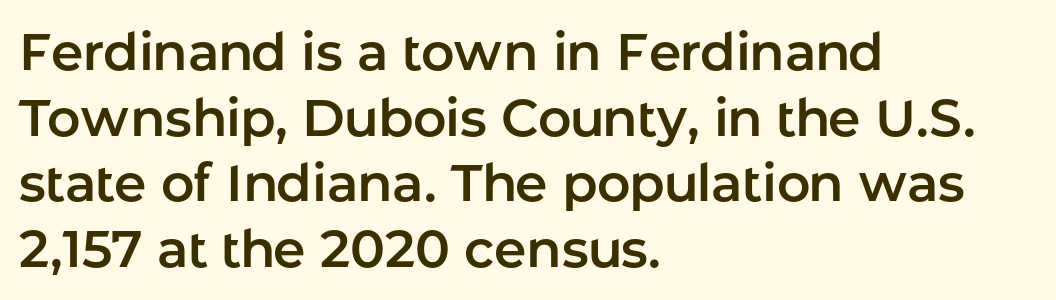
Q: Is the text italic (slanted)? A: No, it is upright.
Q: Is the typeface a serif or a sans-serif typeface? A: Sans-serif.
Q: Is the text underlined? A: No.
Q: How is the paragraph aligned? A: Left-aligned.
Q: Is the spacing between letters normal or unusually wide? A: Normal.
Q: Is the spacing between lines tight, normal or loose? A: Normal.
Q: Width (condensed, normal, or wide)? A: Normal.
Q: Stroke contrast? A: Low.
Q: x-height? A: Medium.
Q: Monospaced? A: No.
